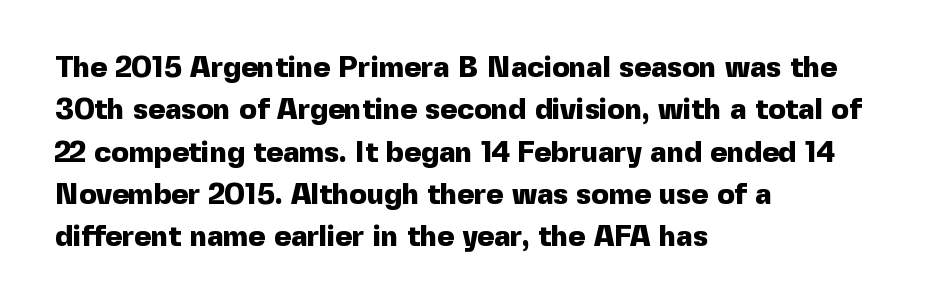
Q: Is the text bold? A: Yes.
Q: Is the text italic (slanted)? A: No, it is upright.
Q: Is the typeface a serif or a sans-serif typeface? A: Sans-serif.
Q: Is the text underlined? A: No.
Q: How is the paragraph aligned? A: Left-aligned.
Q: Is the spacing between letters normal or unusually wide? A: Normal.
Q: Is the spacing between lines tight, normal or loose? A: Normal.
Q: Width (condensed, normal, or wide)? A: Normal.
Q: x-height? A: Medium.
Q: Monospaced? A: No.
